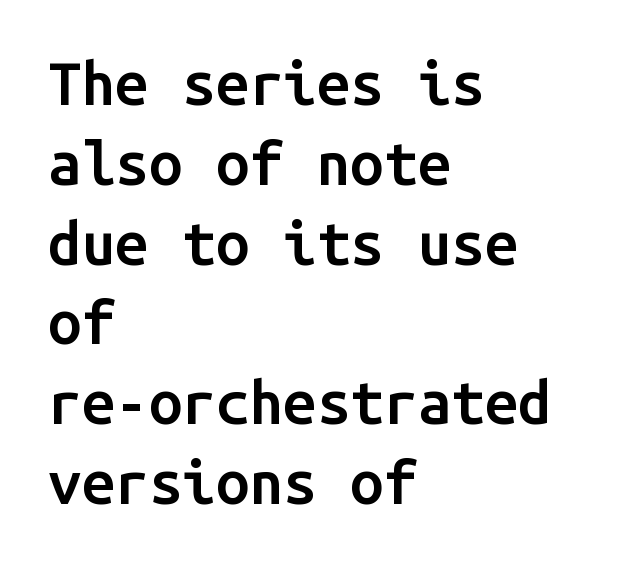
{"serif": "no", "italic": "no", "bold": "semi", "weight": "semibold", "width": "normal", "stroke_contrast": "low", "x_height": "medium", "monospaced": "yes", "underline": "no", "align": "left", "line_spacing": "normal", "line_spacing_ratio": 1.33, "letter_spacing": "normal", "letter_spacing_em": 0.0, "glyph_px": 60}
